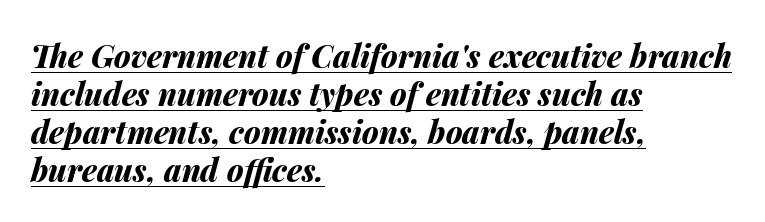
{"italic": "yes", "lean": "right", "slant_degrees": 14, "bold": "yes", "weight": "bold", "width": "normal", "stroke_contrast": "medium", "x_height": "medium", "monospaced": "no", "underline": "yes", "align": "left", "line_spacing_ratio": 1.23, "letter_spacing": "normal", "letter_spacing_em": 0.0, "glyph_px": 31}
